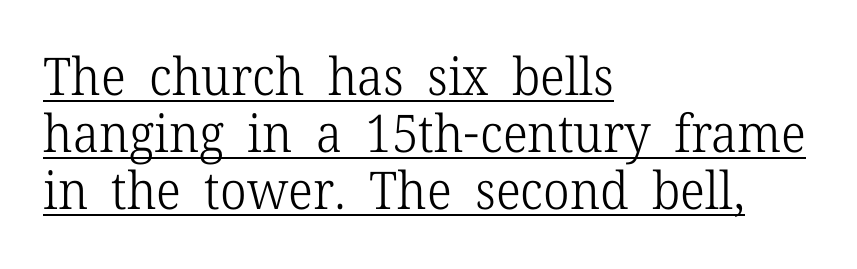
{"serif": "yes", "italic": "no", "bold": "no", "weight": "light", "width": "normal", "stroke_contrast": "low", "x_height": "medium", "monospaced": "no", "underline": "yes", "align": "left", "line_spacing": "tight", "line_spacing_ratio": 1.1, "letter_spacing": "normal", "letter_spacing_em": 0.0, "glyph_px": 52}
